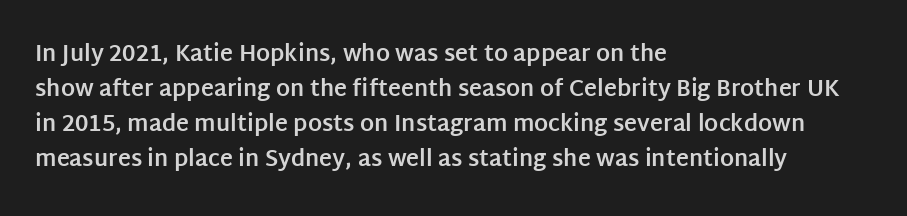
The image shows 22 px bold type, upright; set left-aligned, normal line spacing (1.59x), normal letter spacing, not underlined.
